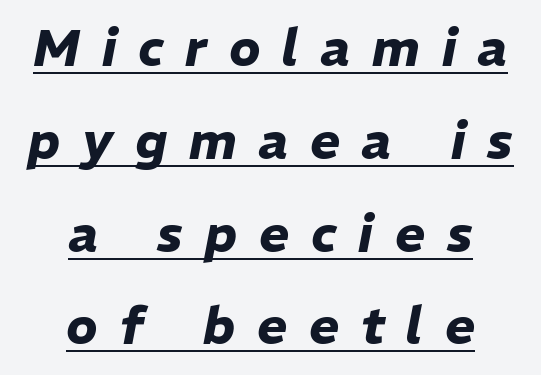
Q: Is the text bold? A: Yes.
Q: Is the text italic (slanted)? A: Yes, it leans right by about 11 degrees.
Q: Is the text underlined? A: Yes.
Q: How is the paragraph aligned? A: Centered.
Q: Is the spacing between letters normal or unusually wide? A: Unusually wide.
Q: Width (condensed, normal, or wide)? A: Normal.
Q: Stroke contrast? A: Low.
Q: x-height? A: Medium.
Q: Monospaced? A: No.
